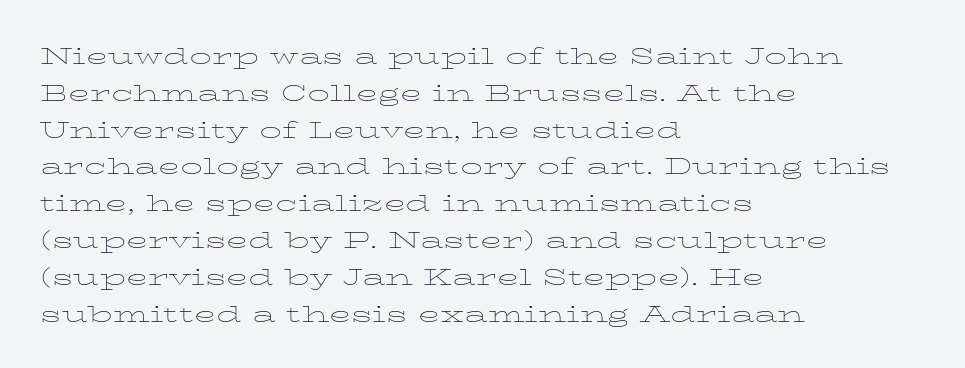
{"italic": "no", "bold": "no", "weight": "thin", "width": "wide", "stroke_contrast": "low", "x_height": "medium", "monospaced": "no", "underline": "no", "align": "left", "line_spacing": "normal", "line_spacing_ratio": 1.27, "letter_spacing": "normal", "letter_spacing_em": 0.0, "glyph_px": 29}
